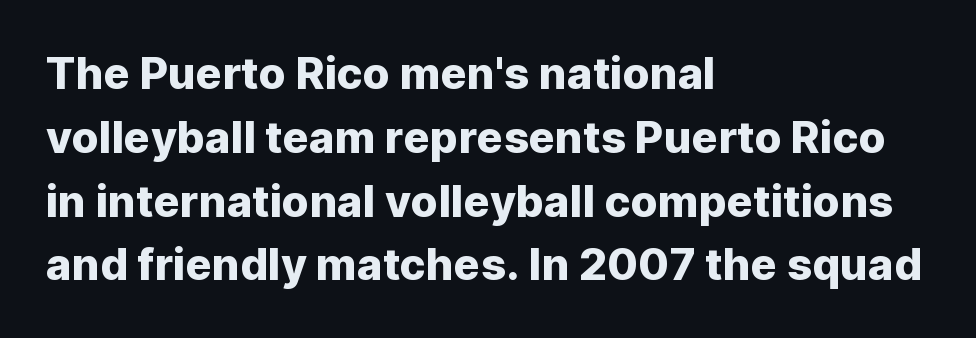
Is this a fixed-width face? No — the glyphs have proportional, varying widths. Vertical strokes here are truly vertical. Which margin do the lines hug? The left one — the right edge is uneven. Notice how descenders clear the ascenders below comfortably — that's standard leading. How are the letters spaced? Ordinarily, with no added tracking.
